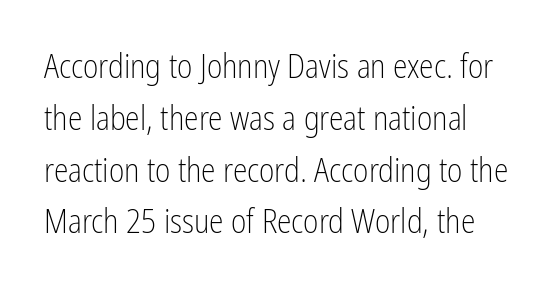
A typesetter would label this face a sans. Only glyphs here, with clear space below each row. Here the glyphs are tracked normally, forming tight word shapes. Notice how the passage keeps a crisp vertical edge on the left only. Rendered with straight, roman letterforms. Compared with typical paragraphs, the rows here are spaced about the same.
